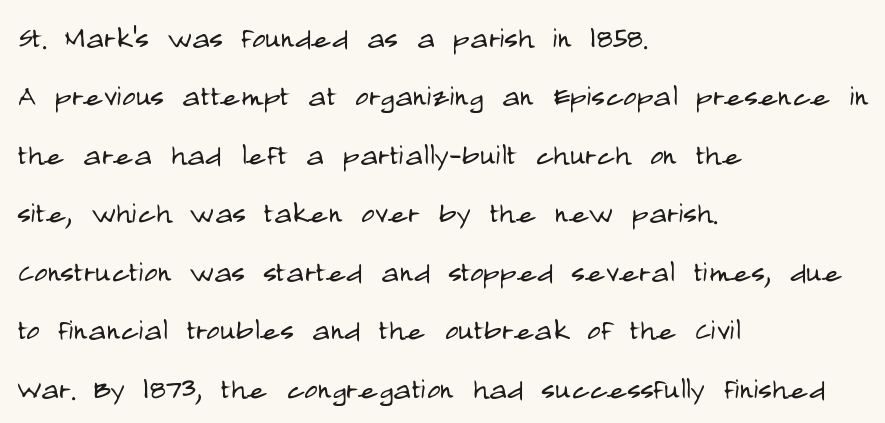
Q: Is the text bold? A: No.
Q: Is the text italic (slanted)? A: No, it is upright.
Q: Is the typeface a serif or a sans-serif typeface? A: Sans-serif.
Q: Is the text underlined? A: No.
Q: How is the paragraph aligned? A: Left-aligned.
Q: Is the spacing between letters normal or unusually wide? A: Normal.
Q: Is the spacing between lines tight, normal or loose? A: Normal.
Q: Width (condensed, normal, or wide)? A: Condensed.
Q: Stroke contrast? A: Low.
Q: x-height? A: Large.
Q: Monospaced? A: No.
